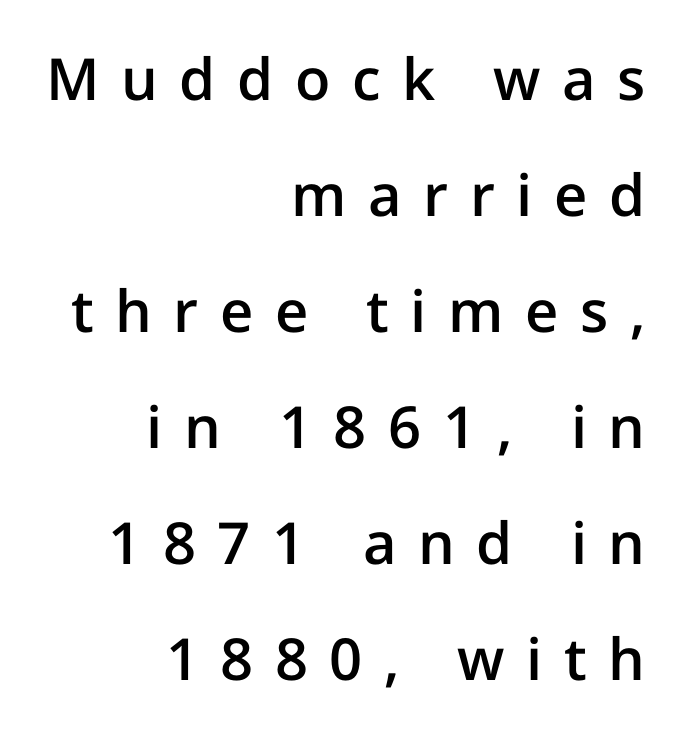
The strip under each line holds only bare page. The passage shown is typed in a proportional face where columns would drift. The gaps between neighbouring characters are conspicuously large. The passage shown is typeset with a sans-serif family. Vertical spacing — loose.
